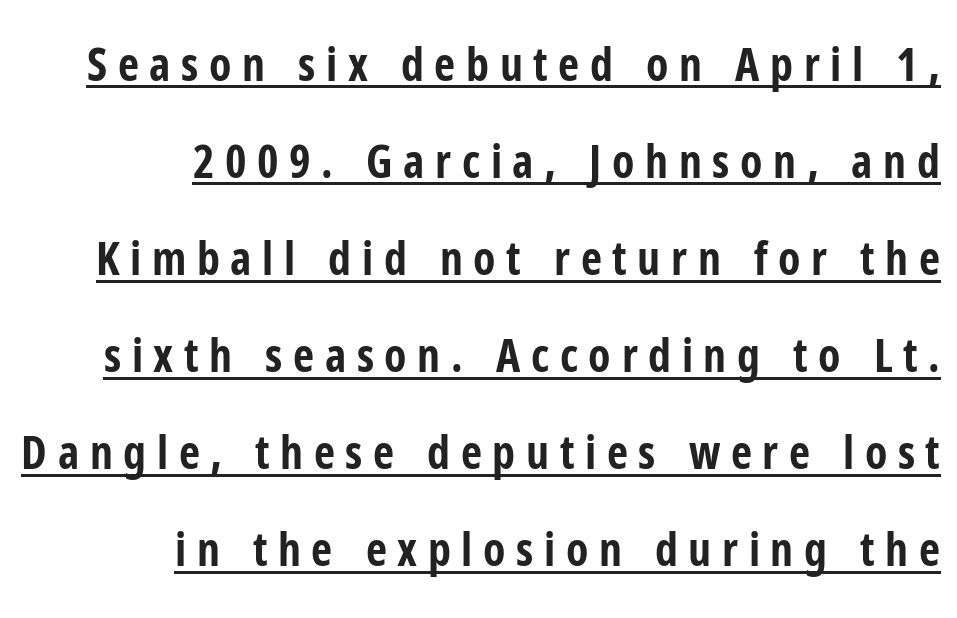
Serifs: no, the terminals of the letterforms are clean. Weight: bold. Rendered with straight, roman letterforms. Notice how the passage keeps a crisp vertical edge on the right only.
